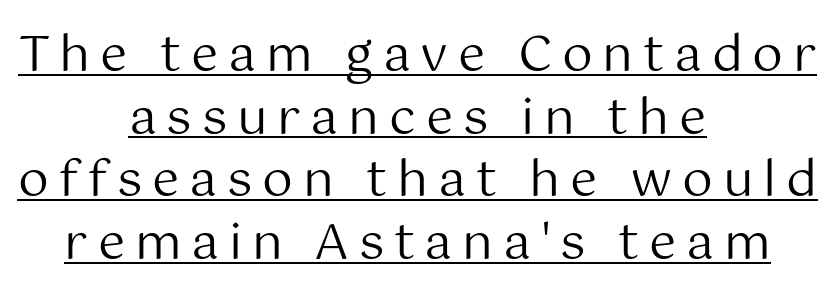
{"serif": "no", "italic": "no", "bold": "no", "weight": "regular", "width": "normal", "stroke_contrast": "medium", "x_height": "medium", "monospaced": "no", "underline": "yes", "align": "center", "line_spacing": "normal", "line_spacing_ratio": 1.28, "letter_spacing": "wide", "letter_spacing_em": 0.2, "glyph_px": 49}
